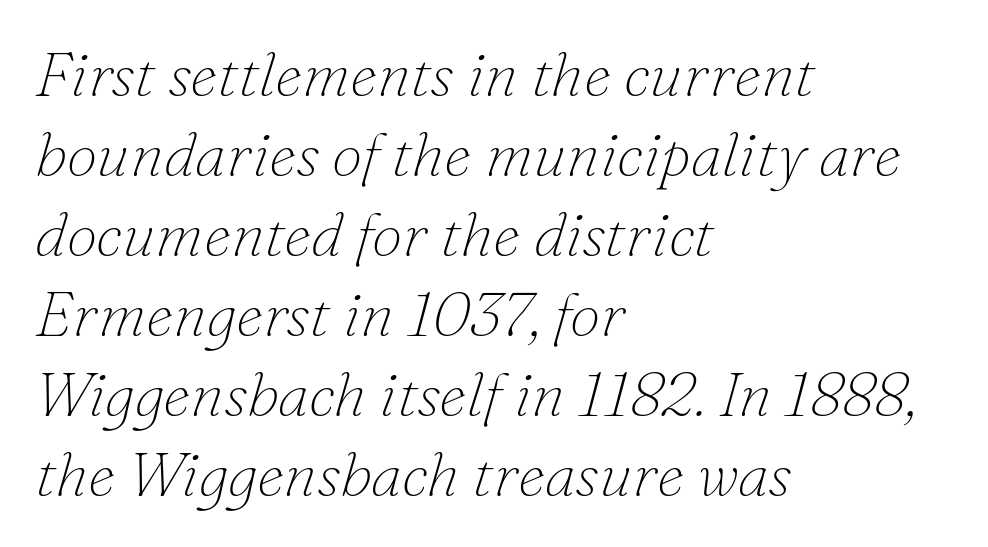
The image shows 62 px thin serif type, italic (leaning right); set left-aligned, normal line spacing (1.29x), normal letter spacing, not underlined; low stroke contrast and a small x-height.
